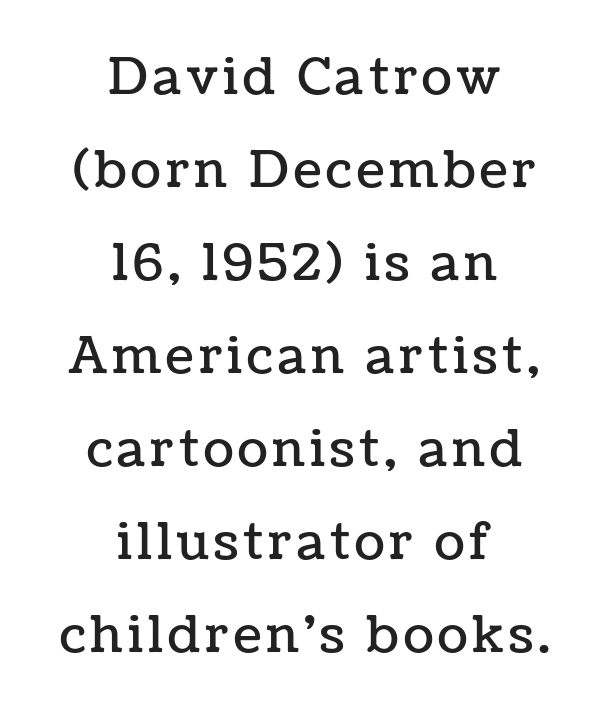
{"italic": "no", "width": "normal", "stroke_contrast": "low", "x_height": "medium", "monospaced": "no", "underline": "no", "align": "center", "line_spacing_ratio": 1.86, "glyph_px": 50}
